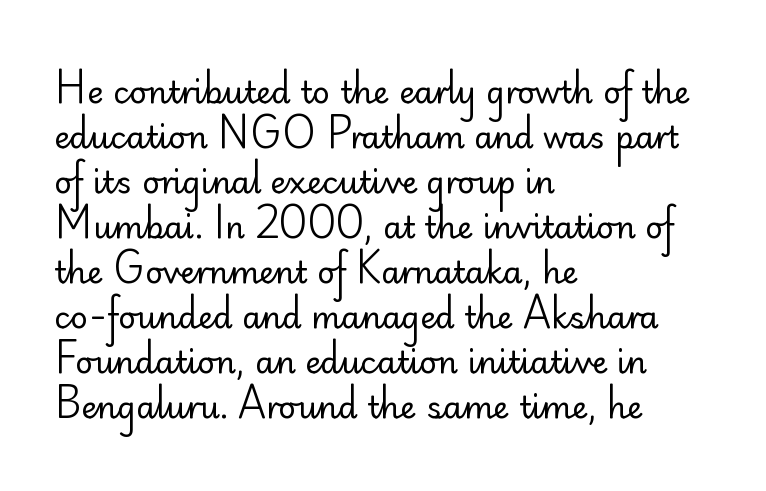
No word sits above an underline. This is the regular roman posture of the typeface. In terms of letterform style, serifs are entirely absent. The lines sit at an ordinary, default distance from one another. Each letter keeps its own natural width here, so spacing adapts to shape. A light-to-regular cut is what we see here.
